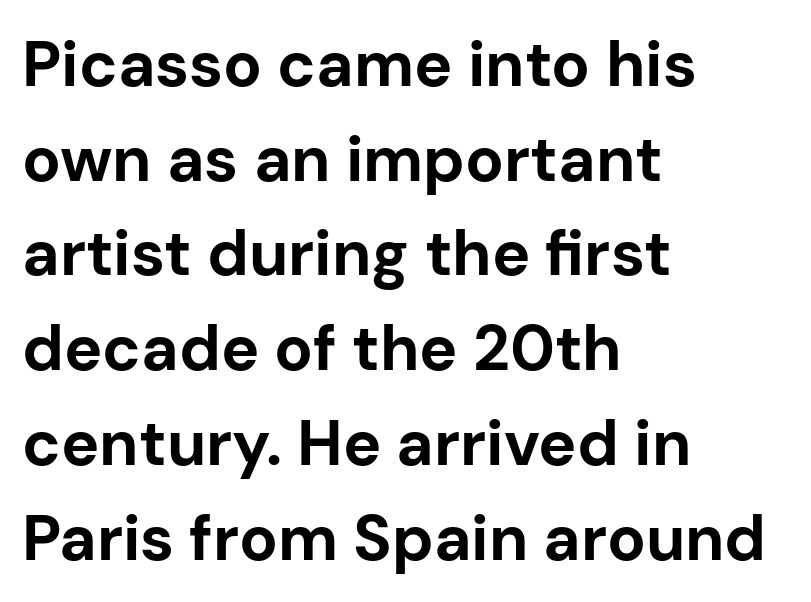
{"serif": "no", "italic": "no", "bold": "yes", "weight": "bold", "width": "normal", "stroke_contrast": "low", "x_height": "medium", "monospaced": "no", "underline": "no", "align": "left", "line_spacing": "normal", "line_spacing_ratio": 1.48, "letter_spacing": "normal", "letter_spacing_em": 0.0, "glyph_px": 64}
